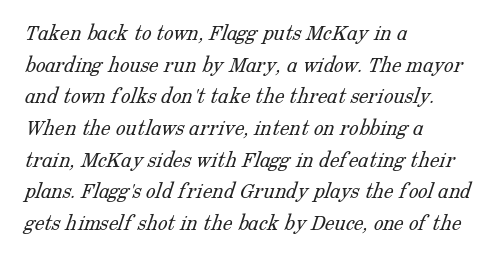
Q: Is the text bold? A: No.
Q: Is the text underlined? A: No.
Q: How is the paragraph aligned? A: Left-aligned.
Q: Is the spacing between letters normal or unusually wide? A: Normal.
Q: Is the spacing between lines tight, normal or loose? A: Normal.
